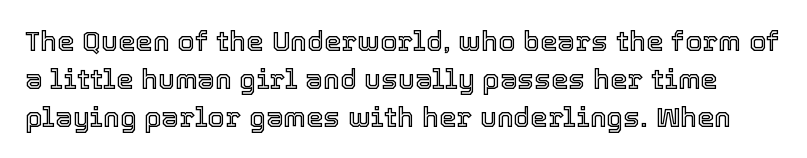
You could not count columns in this text — the font is proportionally spaced. The area under the type is left untouched. No extra tracking has been applied to these lines. What's the leading like? Ordinary, nothing unusual.
